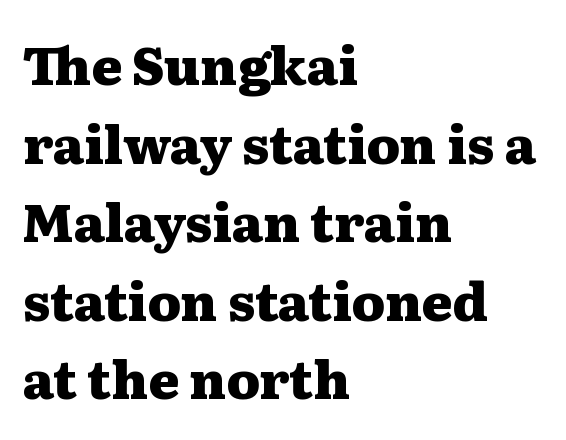
{"serif": "yes", "italic": "no", "bold": "yes", "weight": "heavy", "width": "wide", "stroke_contrast": "medium", "x_height": "medium", "monospaced": "no", "underline": "no", "align": "left", "line_spacing": "normal", "line_spacing_ratio": 1.51, "letter_spacing": "normal", "letter_spacing_em": 0.0, "glyph_px": 52}
